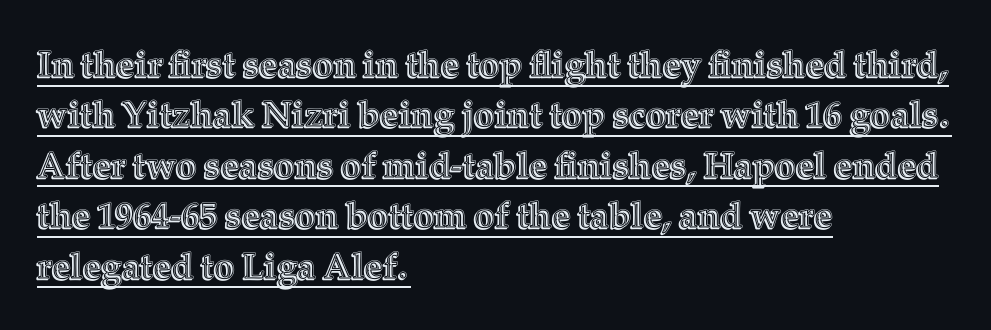
Q: Is the text italic (slanted)? A: No, it is upright.
Q: Is the text underlined? A: Yes.
Q: How is the paragraph aligned? A: Left-aligned.
Q: Is the spacing between letters normal or unusually wide? A: Normal.
Q: Is the spacing between lines tight, normal or loose? A: Normal.
Q: Width (condensed, normal, or wide)? A: Normal.
Q: x-height? A: Medium.
Q: Monospaced? A: No.
